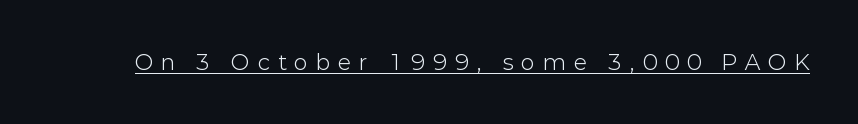
{"italic": "no", "bold": "no", "underline": "yes", "letter_spacing": "wide", "letter_spacing_em": 0.39, "glyph_px": 21}
